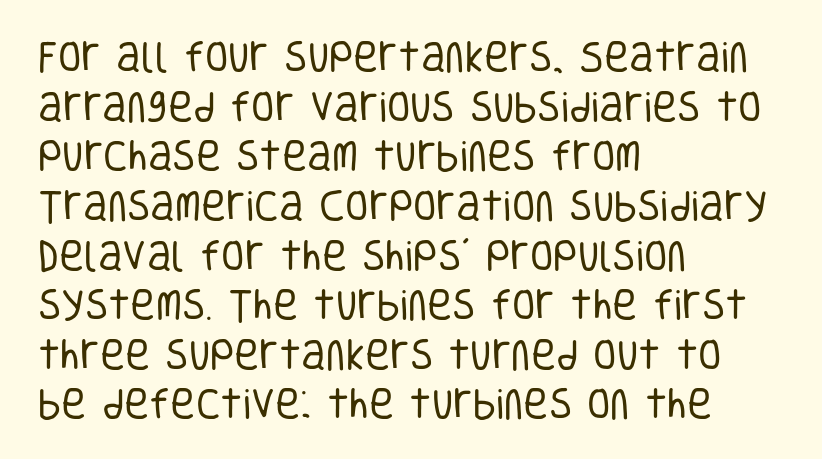
{"serif": "no", "italic": "no", "bold": "no", "weight": "regular", "width": "condensed", "stroke_contrast": "low", "x_height": "large", "monospaced": "no", "underline": "no", "align": "left", "line_spacing": "normal", "line_spacing_ratio": 1.46, "letter_spacing": "normal", "letter_spacing_em": 0.0, "glyph_px": 34}
